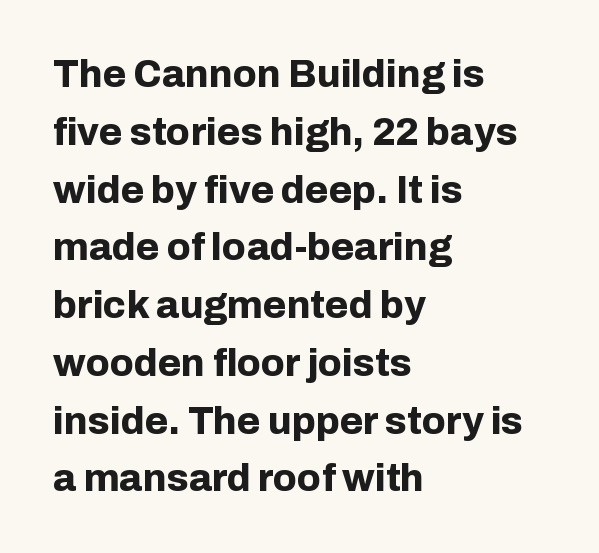
The image shows 38 px bold sans-serif type, upright; set left-aligned, normal line spacing (1.52x), normal letter spacing, not underlined; low stroke contrast and a medium x-height.
